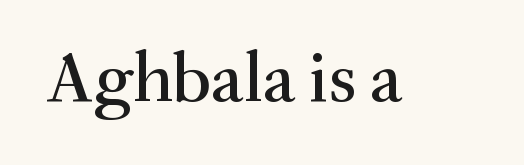
{"serif": "yes", "italic": "no", "width": "normal", "stroke_contrast": "medium", "x_height": "small", "monospaced": "no", "underline": "no", "letter_spacing": "normal", "letter_spacing_em": 0.0, "glyph_px": 72}
